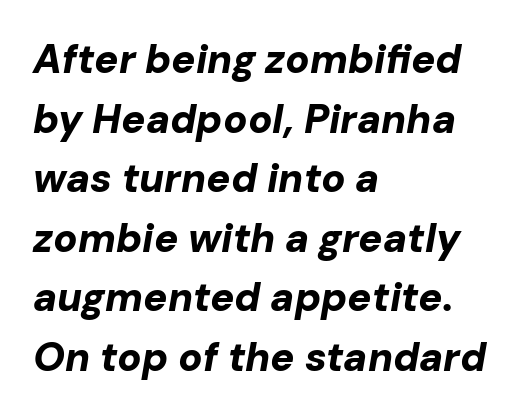
Q: Is the text bold? A: Yes.
Q: Is the text italic (slanted)? A: Yes, it leans right by about 10 degrees.
Q: Is the text underlined? A: No.
Q: How is the paragraph aligned? A: Left-aligned.
Q: Is the spacing between letters normal or unusually wide? A: Normal.
Q: Is the spacing between lines tight, normal or loose? A: Normal.
Q: Width (condensed, normal, or wide)? A: Normal.
Q: Stroke contrast? A: Low.
Q: x-height? A: Medium.
Q: Monospaced? A: No.
